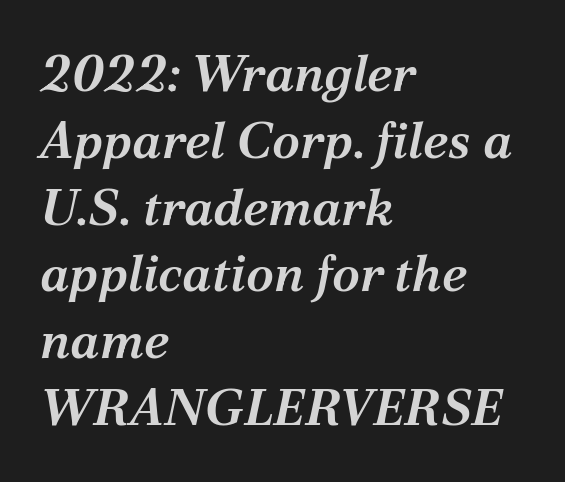
The image shows 51 px semibold serif type, italic (leaning right); set left-aligned, normal line spacing (1.31x), normal letter spacing, not underlined; medium stroke contrast and a medium x-height.
